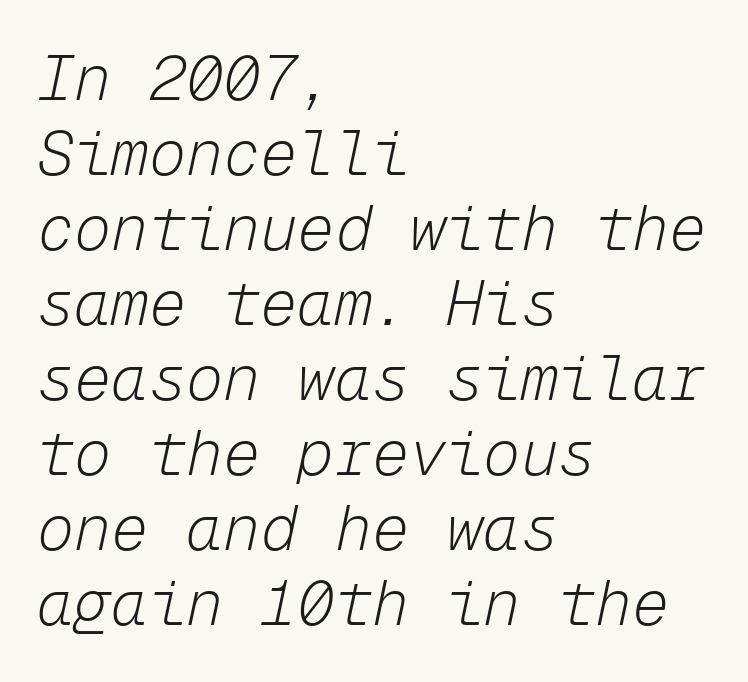
Q: Is the text bold? A: No.
Q: Is the text italic (slanted)? A: Yes, it leans right by about 12 degrees.
Q: Is the text underlined? A: No.
Q: How is the paragraph aligned? A: Left-aligned.
Q: Is the spacing between letters normal or unusually wide? A: Normal.
Q: Width (condensed, normal, or wide)? A: Normal.
Q: Stroke contrast? A: Low.
Q: x-height? A: Medium.
Q: Monospaced? A: Yes.
